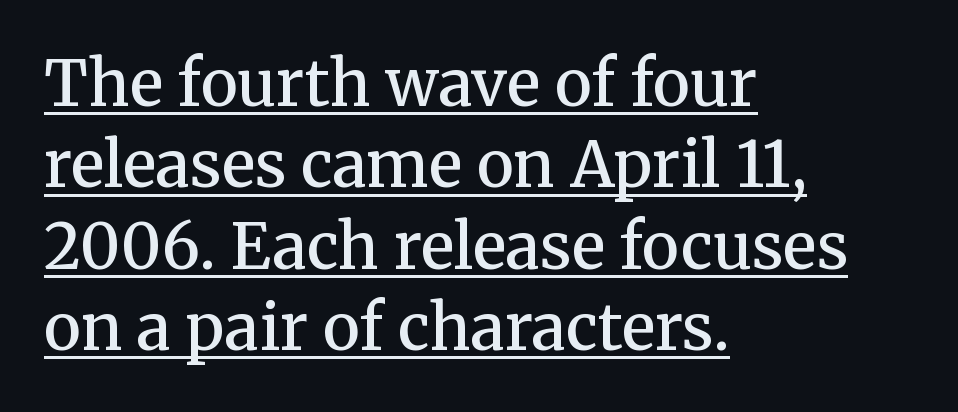
The image shows 63 px semibold serif type, upright; set left-aligned, normal line spacing (1.29x), normal letter spacing, underlined; medium stroke contrast and a medium x-height.
